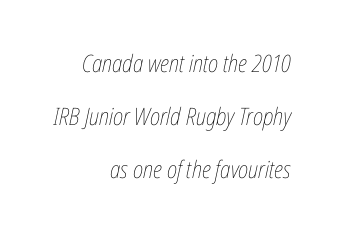
Inter-character spacing is left at the font's built-in metrics. Beneath every word, the page is bare. Leading is clearly above the norm, producing a sparse column. The letterforms sit at book weight or below. The paragraph has a hard right edge and a soft left edge.
